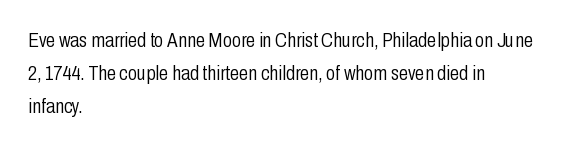
The image shows 21 px text type, upright; set left-aligned, normal line spacing (1.56x), normal letter spacing, not underlined.
